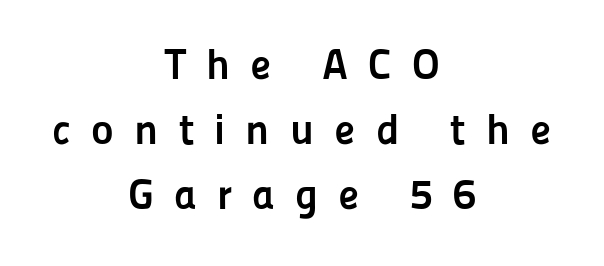
Q: Is the text bold? A: Yes.
Q: Is the text italic (slanted)? A: No, it is upright.
Q: Is the typeface a serif or a sans-serif typeface? A: Sans-serif.
Q: Is the text underlined? A: No.
Q: How is the paragraph aligned? A: Centered.
Q: Is the spacing between letters normal or unusually wide? A: Unusually wide.
Q: Is the spacing between lines tight, normal or loose? A: Normal.
Q: Width (condensed, normal, or wide)? A: Normal.
Q: Stroke contrast? A: Low.
Q: x-height? A: Medium.
Q: Monospaced? A: No.
